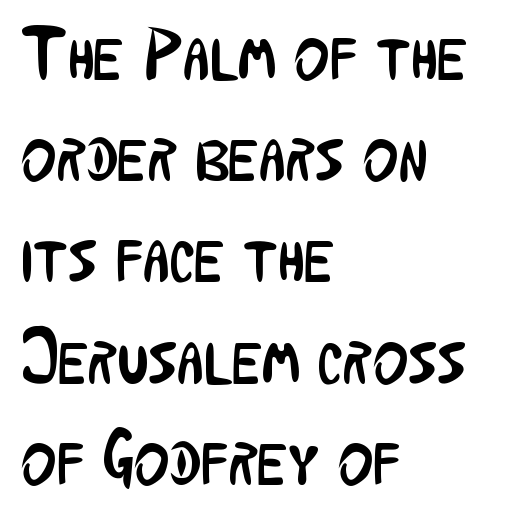
{"serif": "no", "italic": "no", "bold": "no", "weight": "regular", "width": "condensed", "stroke_contrast": "low", "x_height": "medium", "monospaced": "no", "underline": "no", "align": "left", "line_spacing": "normal", "line_spacing_ratio": 1.35, "letter_spacing": "normal", "letter_spacing_em": 0.0, "glyph_px": 75}
